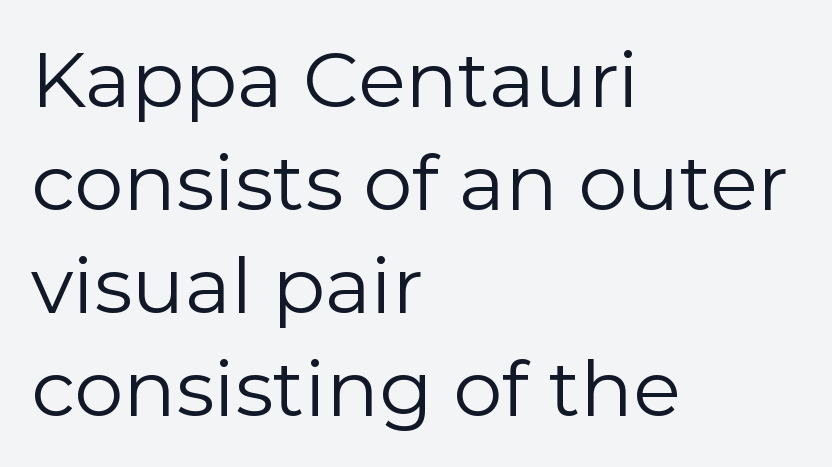
The image shows 78 px regular-weight sans-serif type, upright; set left-aligned, normal line spacing (1.32x), normal letter spacing, not underlined; a medium x-height.
